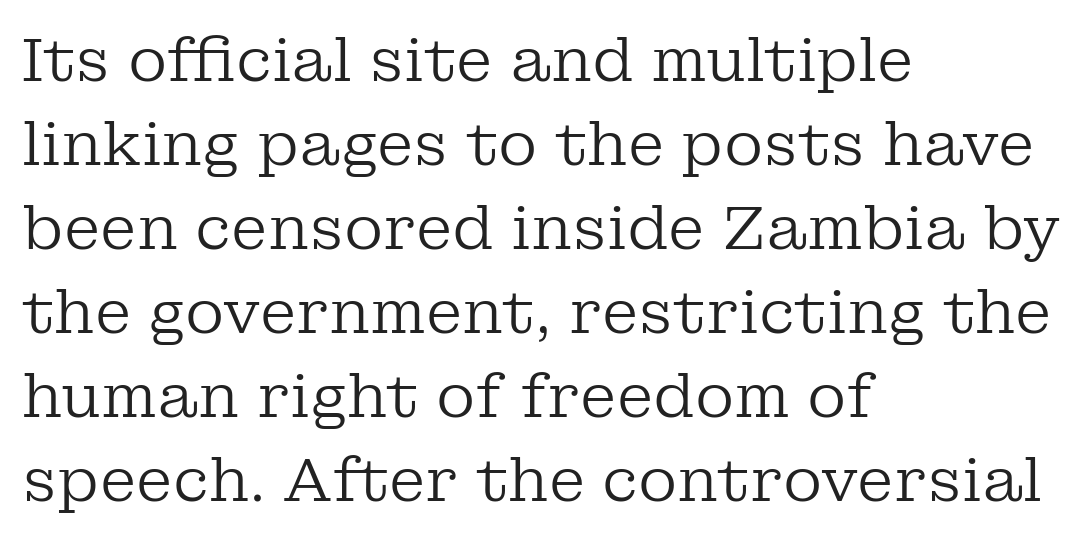
Q: Is the text bold? A: No.
Q: Is the text italic (slanted)? A: No, it is upright.
Q: Is the typeface a serif or a sans-serif typeface? A: Serif.
Q: Is the text underlined? A: No.
Q: How is the paragraph aligned? A: Left-aligned.
Q: Is the spacing between letters normal or unusually wide? A: Normal.
Q: Is the spacing between lines tight, normal or loose? A: Normal.
Q: Width (condensed, normal, or wide)? A: Normal.
Q: Stroke contrast? A: Low.
Q: x-height? A: Medium.
Q: Monospaced? A: No.
